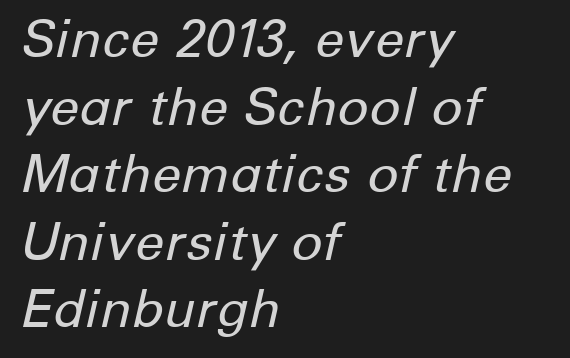
Q: Is the text bold? A: No.
Q: Is the text italic (slanted)? A: Yes, it leans right by about 12 degrees.
Q: Is the text underlined? A: No.
Q: How is the paragraph aligned? A: Left-aligned.
Q: Is the spacing between letters normal or unusually wide? A: Normal.
Q: Is the spacing between lines tight, normal or loose? A: Normal.
Q: Width (condensed, normal, or wide)? A: Normal.
Q: Stroke contrast? A: Low.
Q: x-height? A: Medium.
Q: Monospaced? A: No.
